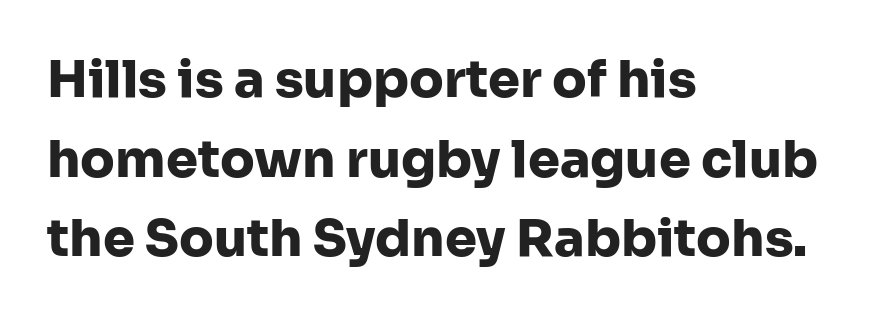
{"serif": "no", "italic": "no", "bold": "yes", "weight": "heavy", "width": "normal", "stroke_contrast": "low", "x_height": "medium", "monospaced": "no", "underline": "no", "align": "left", "line_spacing": "normal", "line_spacing_ratio": 1.56, "letter_spacing": "normal", "letter_spacing_em": 0.0, "glyph_px": 51}
